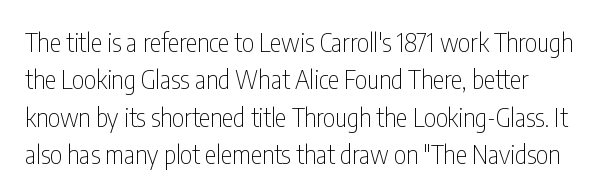
{"italic": "no", "bold": "no", "underline": "no", "align": "left", "line_spacing": "normal", "line_spacing_ratio": 1.44, "letter_spacing": "normal", "letter_spacing_em": 0.0, "glyph_px": 26}
